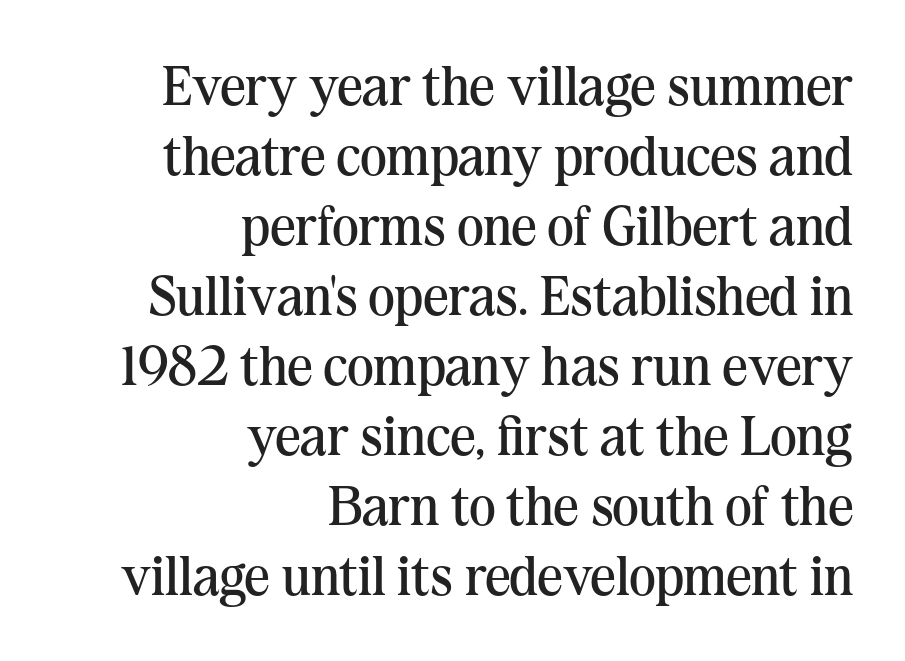
Q: Is the text bold? A: No.
Q: Is the text italic (slanted)? A: No, it is upright.
Q: Is the typeface a serif or a sans-serif typeface? A: Serif.
Q: Is the text underlined? A: No.
Q: How is the paragraph aligned? A: Right-aligned.
Q: Is the spacing between letters normal or unusually wide? A: Normal.
Q: Is the spacing between lines tight, normal or loose? A: Normal.
Q: Width (condensed, normal, or wide)? A: Normal.
Q: Stroke contrast? A: Medium.
Q: x-height? A: Medium.
Q: Monospaced? A: No.
